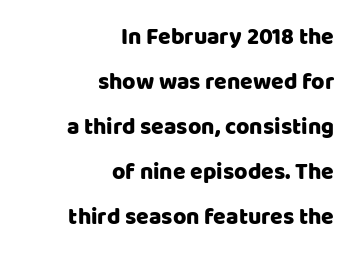
The image shows 23 px text type, upright; set right-aligned, loose line spacing (1.96x), normal letter spacing, not underlined.
